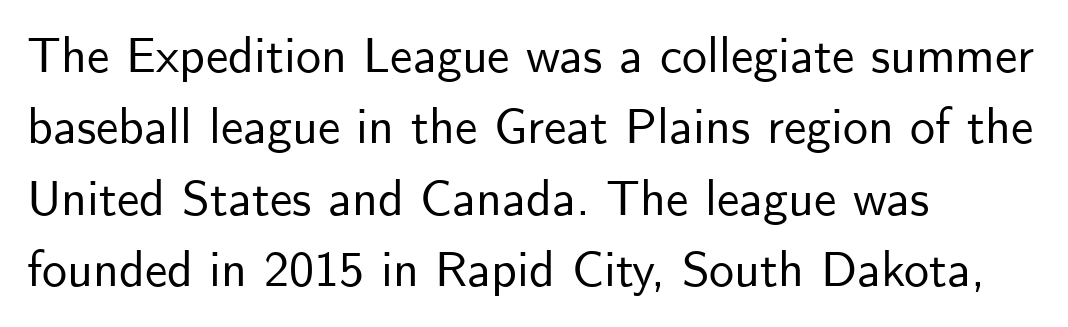
Q: Is the text italic (slanted)? A: No, it is upright.
Q: Is the typeface a serif or a sans-serif typeface? A: Sans-serif.
Q: Is the text underlined? A: No.
Q: How is the paragraph aligned? A: Left-aligned.
Q: Is the spacing between letters normal or unusually wide? A: Normal.
Q: Is the spacing between lines tight, normal or loose? A: Normal.
Q: Width (condensed, normal, or wide)? A: Normal.
Q: Stroke contrast? A: Low.
Q: x-height? A: Small.
Q: Monospaced? A: No.
